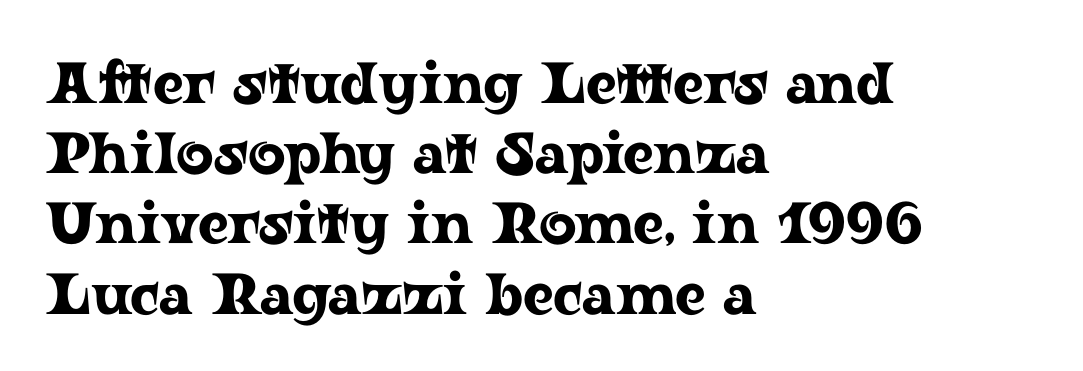
The image shows 58 px wide serif type, upright; set left-aligned, line spacing 1.21x, normal letter spacing, not underlined; low stroke contrast and a medium x-height.
